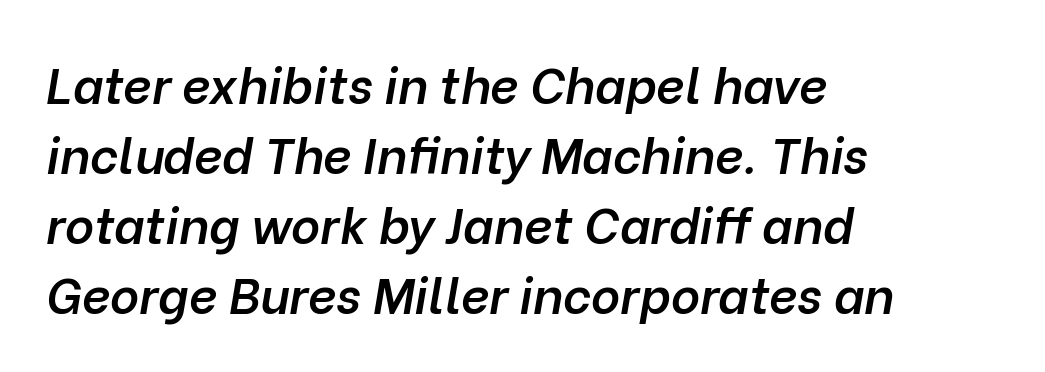
{"italic": "yes", "lean": "right", "slant_degrees": 10, "bold": "semi", "weight": "semibold", "width": "normal", "stroke_contrast": "low", "x_height": "medium", "monospaced": "no", "underline": "no", "align": "left", "line_spacing": "normal", "line_spacing_ratio": 1.4, "letter_spacing": "normal", "letter_spacing_em": 0.0, "glyph_px": 50}
